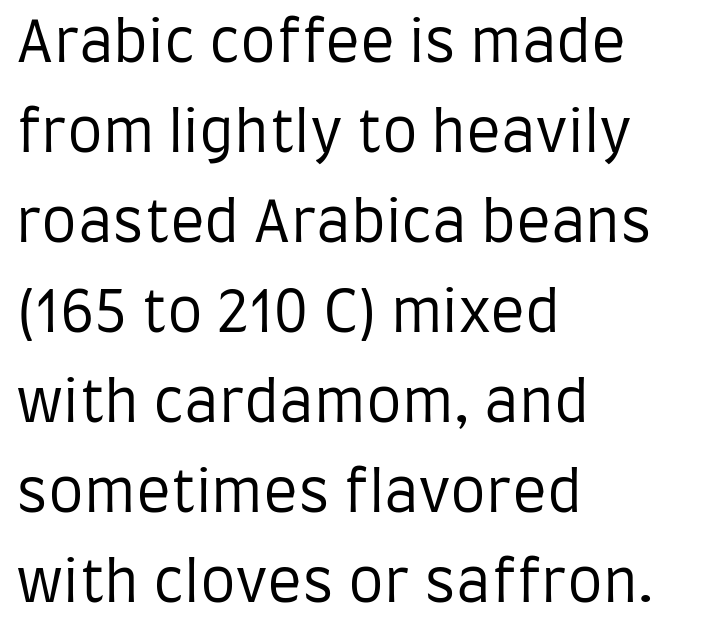
Honestly, the row spacing looks completely unremarkable. This is not heavy type; no bold has been used. Leftover space on each line is placed entirely after the last word. Each row of text sits above clean, open space. Vertical strokes here are truly vertical.
